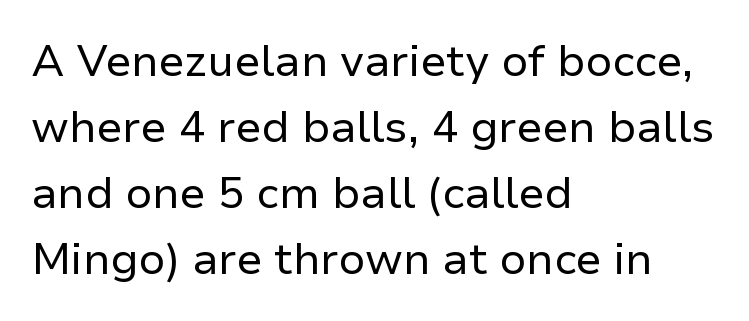
Q: Is the text bold? A: No.
Q: Is the text italic (slanted)? A: No, it is upright.
Q: Is the typeface a serif or a sans-serif typeface? A: Sans-serif.
Q: Is the text underlined? A: No.
Q: How is the paragraph aligned? A: Left-aligned.
Q: Is the spacing between letters normal or unusually wide? A: Normal.
Q: Is the spacing between lines tight, normal or loose? A: Normal.
Q: Width (condensed, normal, or wide)? A: Normal.
Q: Stroke contrast? A: Low.
Q: x-height? A: Medium.
Q: Monospaced? A: No.
